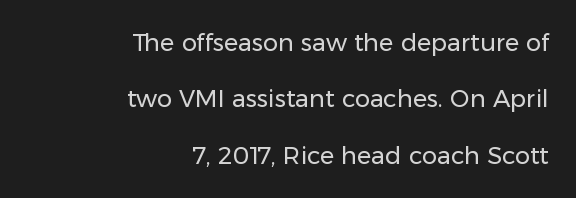
The image shows 24 px text type, upright; set right-aligned, loose line spacing (2.35x), normal letter spacing, not underlined.
